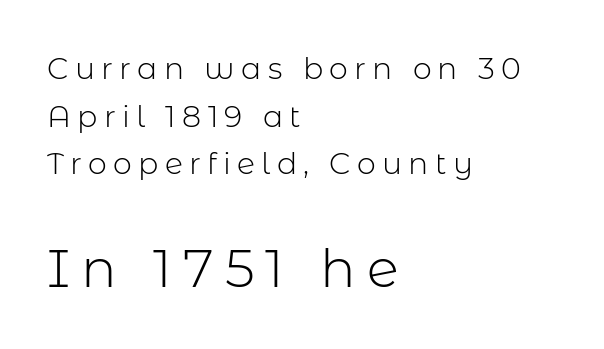
{"serif": "no", "italic": "no", "bold": "no", "weight": "light", "width": "normal", "stroke_contrast": "low", "x_height": "medium", "monospaced": "no", "underline": "no", "align": "left", "line_spacing": "normal", "line_spacing_ratio": 1.59, "letter_spacing": "wide", "letter_spacing_em": 0.21, "larger_block": "second", "size_ratio": 1.77, "glyph_px": 53}
